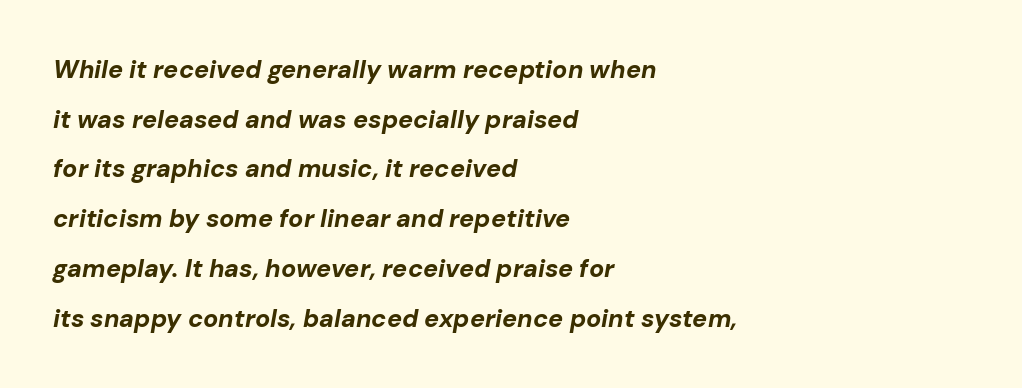
The passage shown stacks its lines with a broad gap. Notice how the passage keeps a crisp vertical edge on the left only. No word sits above an underline. Look at the stroke-to-counter ratio: heavy, a bold. Notice how the stems are inclined rather than vertical — that's the hallmark of italics.
